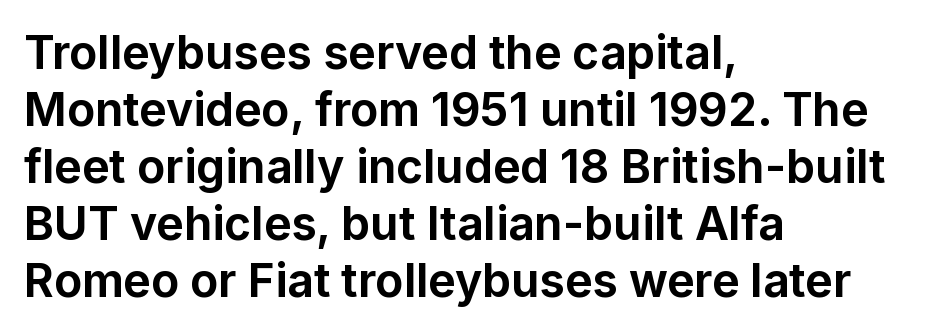
Q: Is the text bold? A: Yes.
Q: Is the text italic (slanted)? A: No, it is upright.
Q: Is the typeface a serif or a sans-serif typeface? A: Sans-serif.
Q: Is the text underlined? A: No.
Q: How is the paragraph aligned? A: Left-aligned.
Q: Is the spacing between letters normal or unusually wide? A: Normal.
Q: Width (condensed, normal, or wide)? A: Normal.
Q: Stroke contrast? A: Low.
Q: x-height? A: Medium.
Q: Monospaced? A: No.
